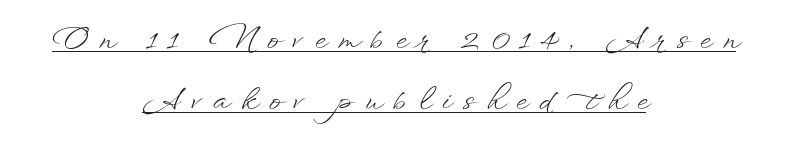
Honestly, the rows look like they've been pulled way apart. What decoration does the sample have? An underline. The passage shown is typed in a proportional face where columns would drift. The letterforms stand isolated, each surrounded by extra space. Stems and bowls with no extra thickness — not bold.
